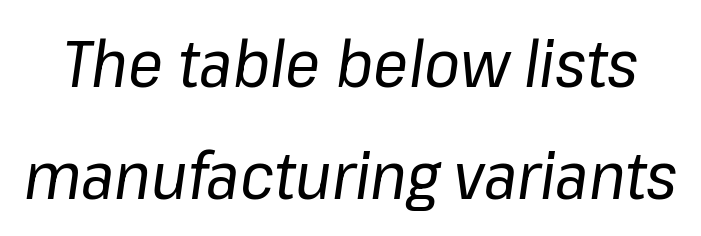
Q: Is the text bold? A: No.
Q: Is the text italic (slanted)? A: Yes, it leans right by about 8 degrees.
Q: Is the text underlined? A: No.
Q: Is the spacing between letters normal or unusually wide? A: Normal.
Q: Width (condensed, normal, or wide)? A: Normal.
Q: Stroke contrast? A: Low.
Q: x-height? A: Medium.
Q: Monospaced? A: No.
